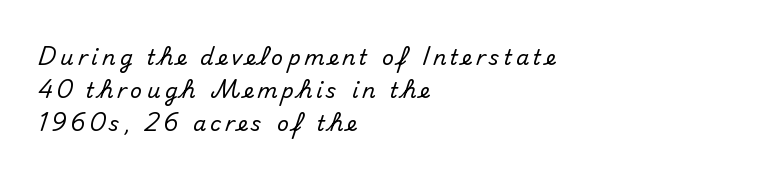
Q: Is the text italic (slanted)? A: Yes.
Q: Is the text underlined? A: No.
Q: How is the paragraph aligned? A: Left-aligned.
Q: Is the spacing between lines tight, normal or loose? A: Normal.
